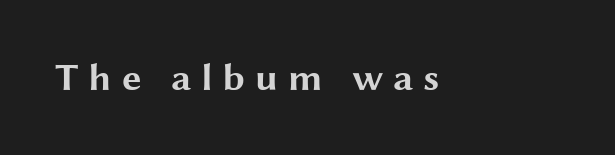
The typography opts for an upright posture over an oblique one. Strong, thick strokes mark this as bold type. Tracking value appears strongly positive — letters spread wide. This rendering employs a face without finishing strokes, i.e., a sans-serif. A typesetter would call this proportional, since set widths differ per character. Check under the words: just untouched page.
